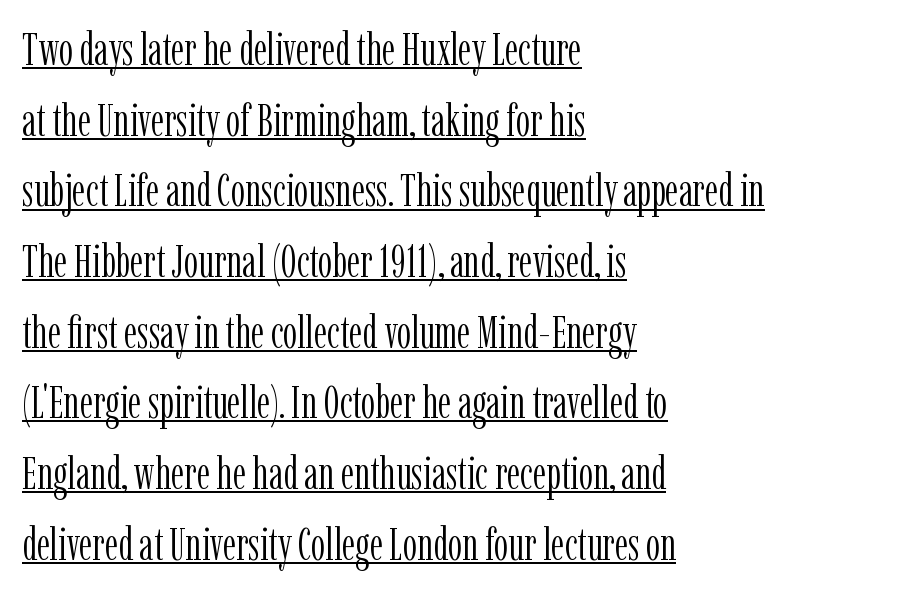
The image shows 45 px light, condensed serif type, upright; set left-aligned, normal line spacing (1.57x), normal letter spacing, underlined; low stroke contrast and a medium x-height.
